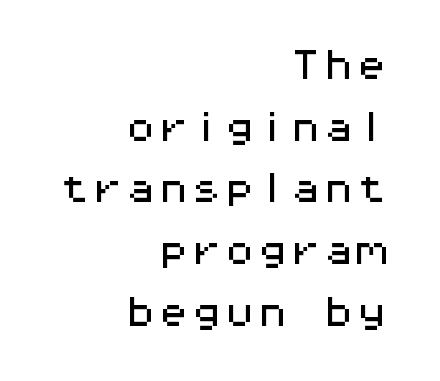
The image shows 33 px wide sans-serif type, upright, monospaced; set right-aligned, line spacing 1.87x, normal letter spacing, not underlined; medium stroke contrast and a medium x-height.
